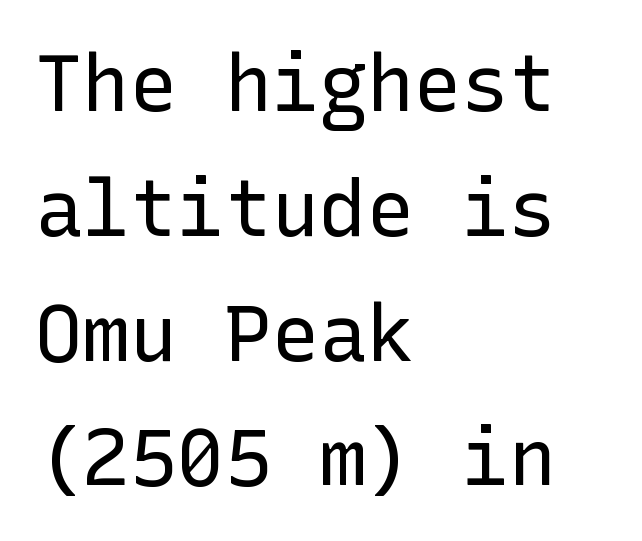
The designer went with a sans here, leaving each stem footless. This rendering features lettering with no underline. This sample is left-justified, so line endings fall wherever the words run out. Is the type heavy? It reads as light-to-regular instead.
